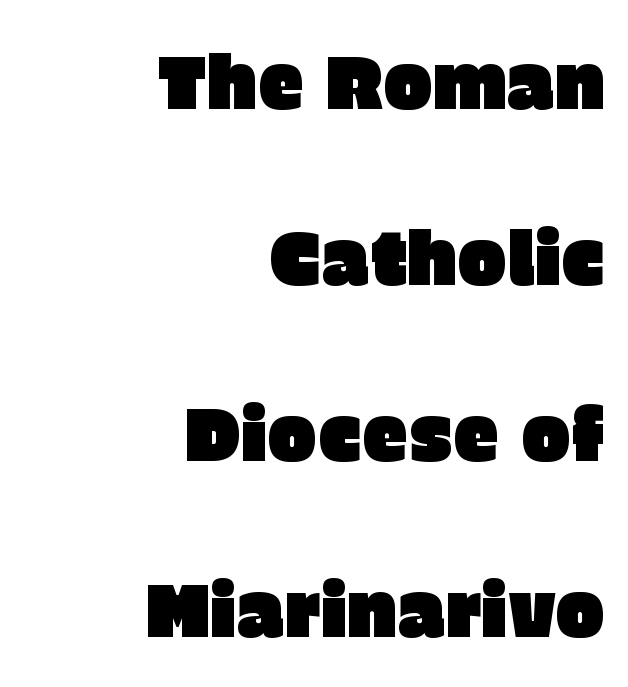
Q: Is the text italic (slanted)? A: No, it is upright.
Q: Is the typeface a serif or a sans-serif typeface? A: Sans-serif.
Q: Is the text underlined? A: No.
Q: How is the paragraph aligned? A: Right-aligned.
Q: Is the spacing between letters normal or unusually wide? A: Normal.
Q: Is the spacing between lines tight, normal or loose? A: Loose.
Q: Width (condensed, normal, or wide)? A: Normal.
Q: Stroke contrast? A: Low.
Q: x-height? A: Large.
Q: Monospaced? A: No.
